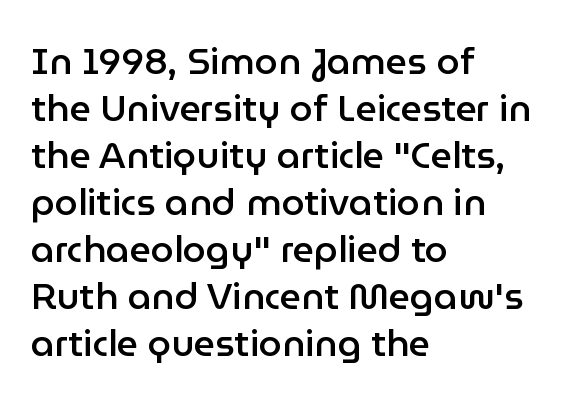
Check where the strokes stop: nothing finishes them off — pure sans. This sample is left-justified, so line endings fall wherever the words run out. Letters rest on an invisible, unmarked baseline. Upright lettering throughout.
